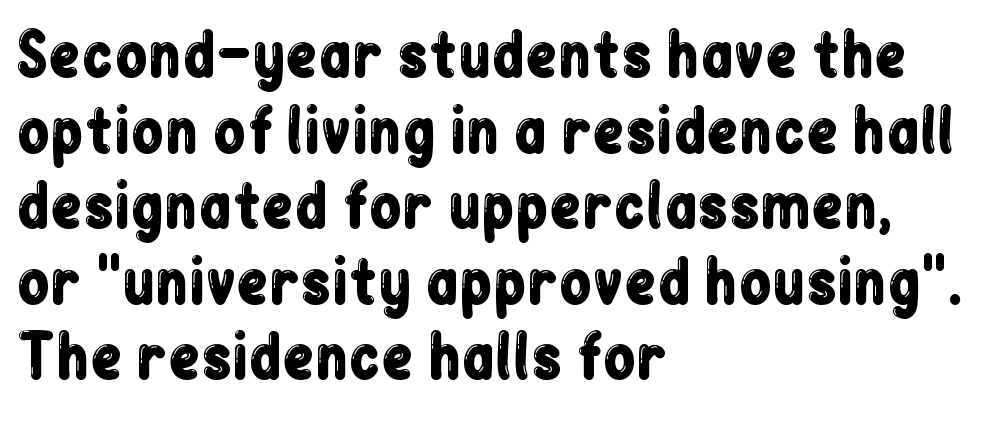
Whoever set this chose a conventional vertical rhythm. Type style note: lacks serifs. A classic flush-left, rag-right setting is used for this passage. This rendering features lettering with no underline.
